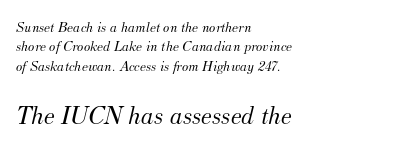
Q: Is the text bold? A: No.
Q: Is the text italic (slanted)? A: Yes, it leans right by about 12 degrees.
Q: Is the text underlined? A: No.
Q: How is the paragraph aligned? A: Left-aligned.
Q: Is the spacing between letters normal or unusually wide? A: Normal.
Q: Is the spacing between lines tight, normal or loose? A: Normal.
Q: Which block of text is set in a larger size, the first (top) or the second (bottom)? A: The second (bottom) one.
